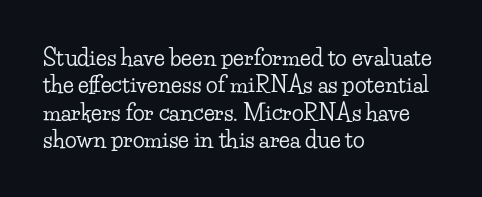
Q: Is the text italic (slanted)? A: No, it is upright.
Q: Is the text underlined? A: No.
Q: How is the paragraph aligned? A: Left-aligned.
Q: Is the spacing between letters normal or unusually wide? A: Normal.
Q: Is the spacing between lines tight, normal or loose? A: Normal.
